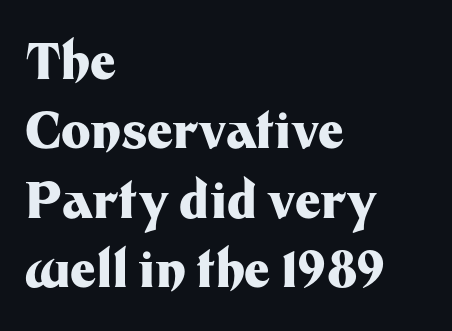
The image shows 50 px heavy sans-serif type, upright; set left-aligned, normal line spacing (1.39x), normal letter spacing, not underlined; medium stroke contrast and a medium x-height.
